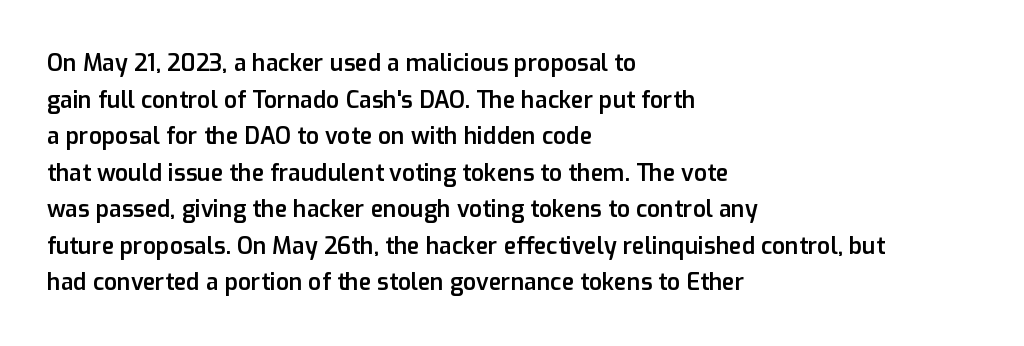
The image shows 23 px text type, upright; set left-aligned, normal line spacing (1.59x), normal letter spacing, not underlined.
